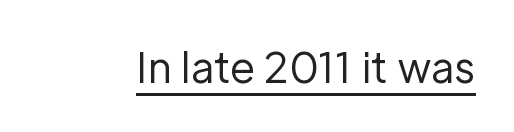
Q: Is the text bold? A: No.
Q: Is the text italic (slanted)? A: No, it is upright.
Q: Is the typeface a serif or a sans-serif typeface? A: Sans-serif.
Q: Is the text underlined? A: Yes.
Q: Is the spacing between letters normal or unusually wide? A: Normal.
Q: Width (condensed, normal, or wide)? A: Normal.
Q: Stroke contrast? A: Low.
Q: x-height? A: Medium.
Q: Monospaced? A: No.
